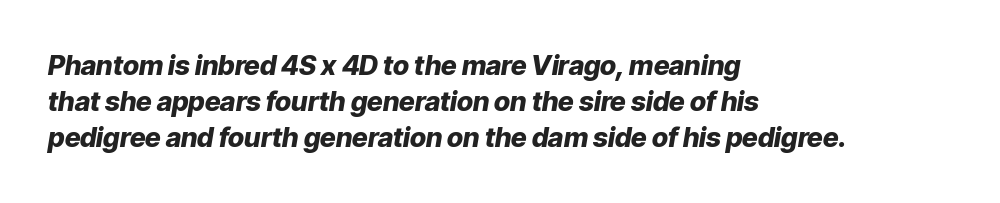
{"italic": "yes", "lean": "right", "slant_degrees": 9, "bold": "yes", "underline": "no", "align": "left", "line_spacing": "normal", "line_spacing_ratio": 1.34, "letter_spacing": "normal", "letter_spacing_em": 0.0, "glyph_px": 27}
